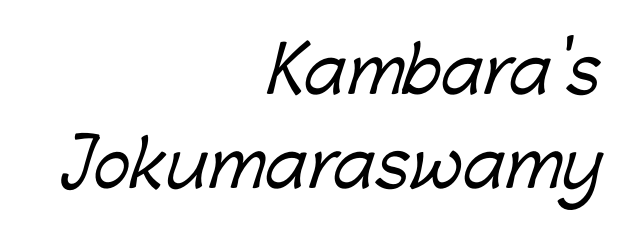
Glance below the letters and you will spot only blank space. The line texture is even and compact thanks to regular tracking. These lines are set flush right with a ragged left edge. Type style note: lacks serifs.
